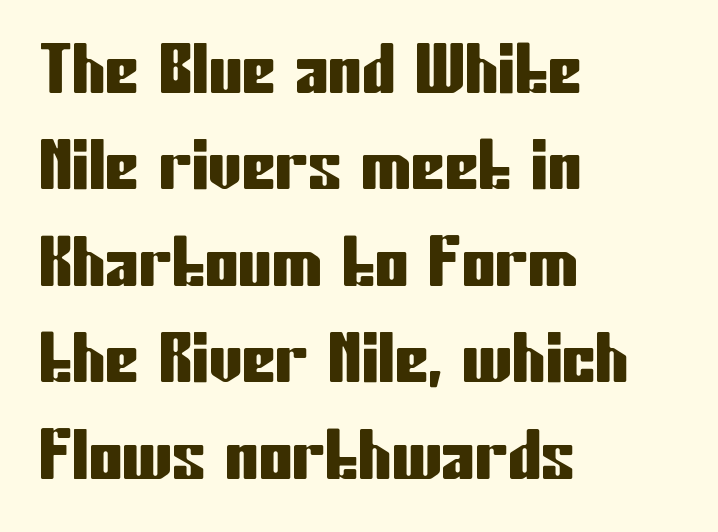
The image shows 67 px condensed sans-serif type, upright; set left-aligned, normal line spacing (1.44x), normal letter spacing, not underlined; low stroke contrast and a medium x-height.
